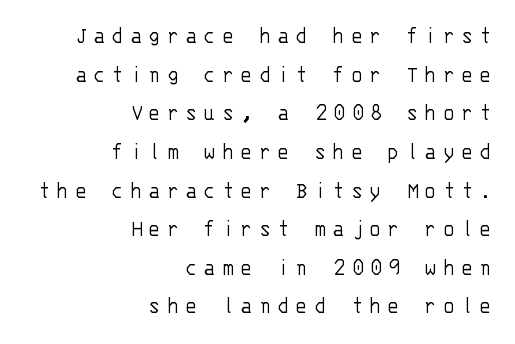
Q: Is the text bold? A: No.
Q: Is the text italic (slanted)? A: No, it is upright.
Q: Is the text underlined? A: No.
Q: How is the paragraph aligned? A: Right-aligned.
Q: Is the spacing between letters normal or unusually wide? A: Unusually wide.
Q: Is the spacing between lines tight, normal or loose? A: Normal.
